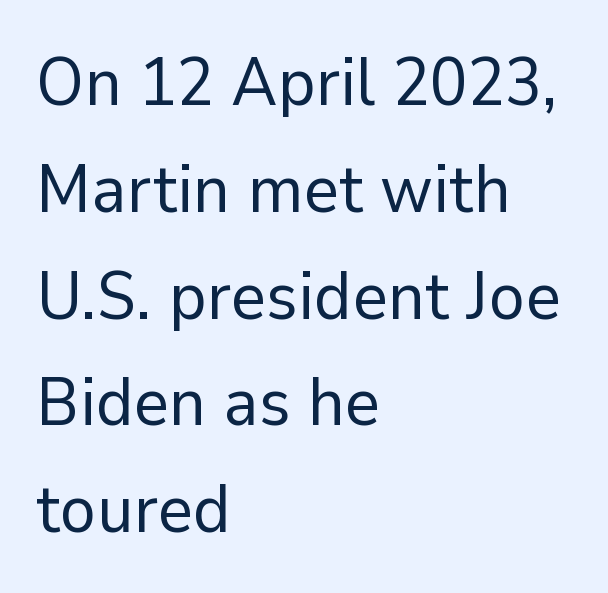
{"serif": "no", "italic": "no", "bold": "no", "weight": "regular", "width": "normal", "stroke_contrast": "low", "x_height": "medium", "monospaced": "no", "underline": "no", "align": "left", "line_spacing": "normal", "line_spacing_ratio": 1.57, "letter_spacing": "normal", "letter_spacing_em": 0.0, "glyph_px": 68}
